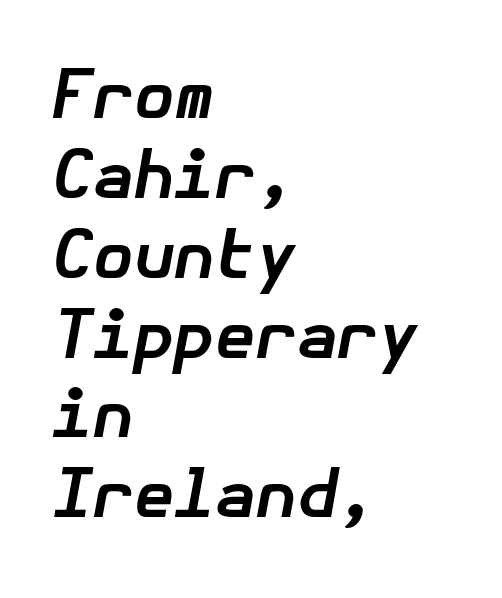
Q: Is the text bold? A: Yes.
Q: Is the text italic (slanted)? A: Yes, it leans right by about 10 degrees.
Q: Is the text underlined? A: No.
Q: How is the paragraph aligned? A: Left-aligned.
Q: Is the spacing between letters normal or unusually wide? A: Normal.
Q: Width (condensed, normal, or wide)? A: Normal.
Q: Stroke contrast? A: Low.
Q: x-height? A: Medium.
